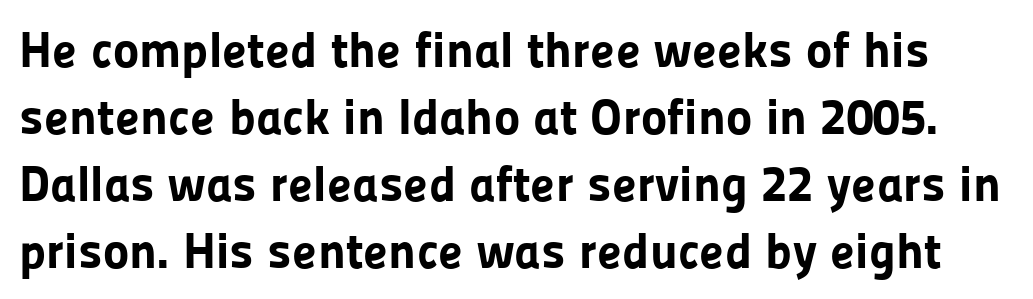
{"serif": "no", "italic": "no", "bold": "yes", "weight": "bold", "width": "normal", "stroke_contrast": "low", "x_height": "medium", "monospaced": "no", "underline": "no", "line_spacing": "normal", "line_spacing_ratio": 1.34, "letter_spacing": "normal", "letter_spacing_em": 0.0, "glyph_px": 50}
